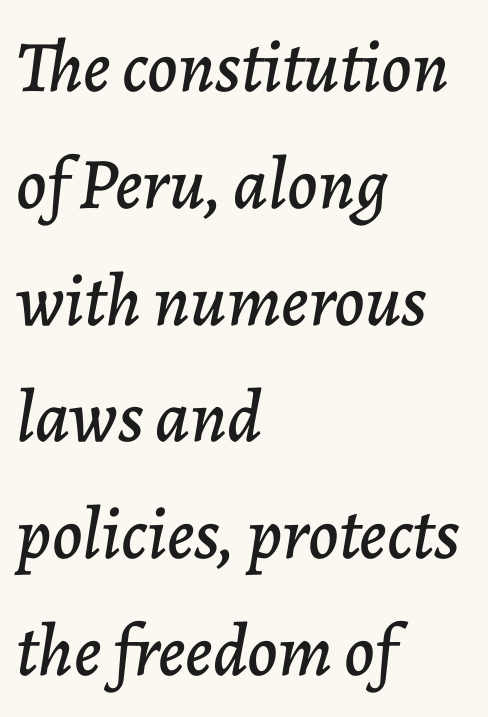
{"italic": "yes", "lean": "right", "slant_degrees": 7, "width": "normal", "stroke_contrast": "low", "x_height": "medium", "monospaced": "no", "underline": "no", "align": "left", "line_spacing": "normal", "line_spacing_ratio": 1.6, "letter_spacing": "normal", "letter_spacing_em": 0.0, "glyph_px": 73}
